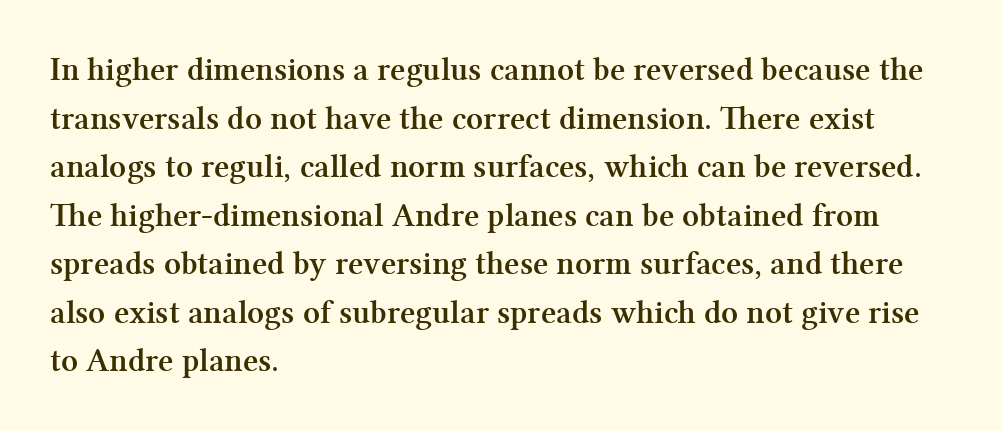
The leading is moderate, giving the passage an even texture. The glyphs in this specimen are seriffed. Check under the words: just untouched page. Designer's note — italics off, roman on. The face used here is rendered with its standard letterfit. Which margin do the lines hug? The left one — the right edge is uneven.
